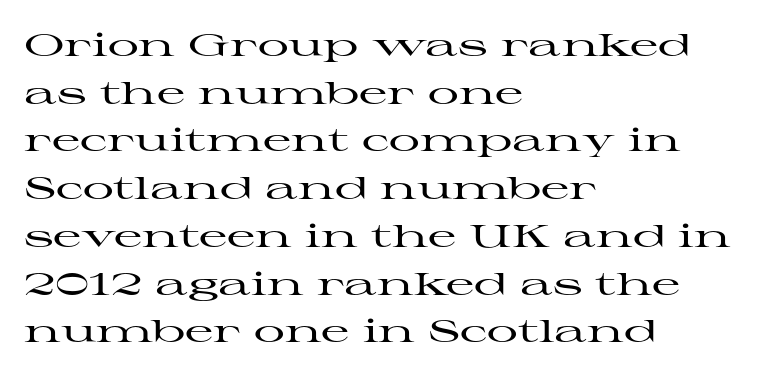
The image shows 31 px wide serif type, upright; set left-aligned, normal line spacing (1.54x), normal letter spacing, not underlined; high stroke contrast and a medium x-height.
